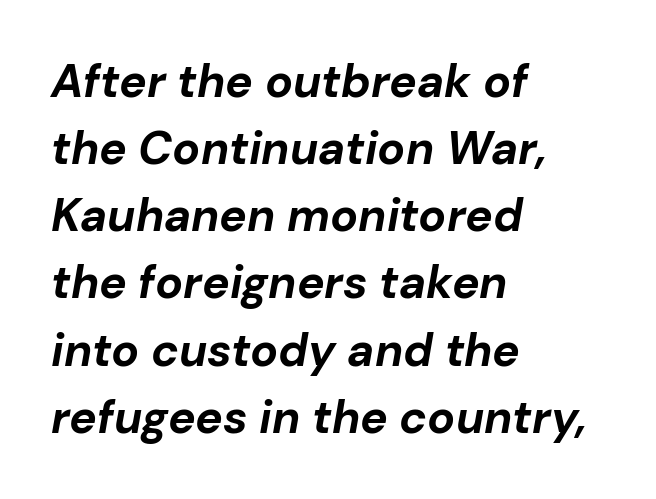
The image shows 46 px bold type, italic (leaning right); set left-aligned, normal line spacing (1.46x), normal letter spacing, not underlined; low stroke contrast and a medium x-height.
